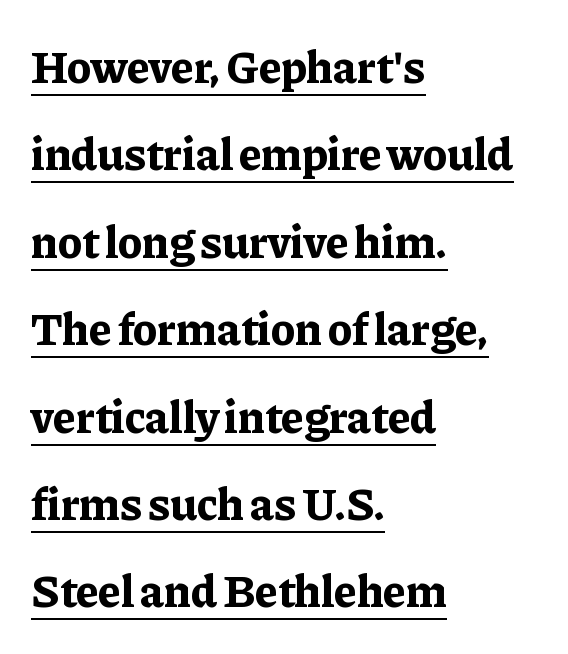
{"serif": "yes", "italic": "no", "bold": "yes", "weight": "bold", "width": "normal", "stroke_contrast": "low", "x_height": "medium", "monospaced": "no", "underline": "yes", "align": "left", "line_spacing": "loose", "line_spacing_ratio": 1.9, "letter_spacing": "normal", "letter_spacing_em": 0.0, "glyph_px": 46}
